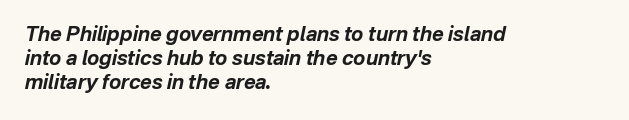
{"italic": "yes", "lean": "right", "slant_degrees": 12, "bold": "yes", "underline": "no", "align": "left", "line_spacing_ratio": 1.21, "letter_spacing": "normal", "letter_spacing_em": 0.0, "glyph_px": 20}
